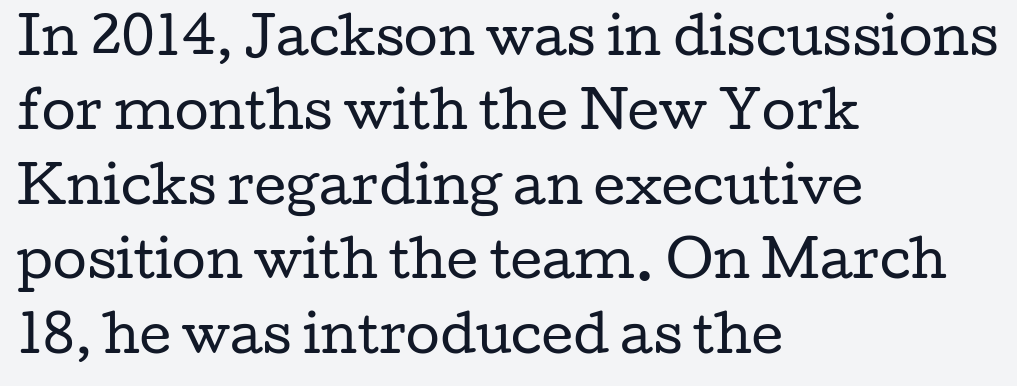
Q: Is the text bold? A: No.
Q: Is the text italic (slanted)? A: No, it is upright.
Q: Is the typeface a serif or a sans-serif typeface? A: Serif.
Q: Is the text underlined? A: No.
Q: How is the paragraph aligned? A: Left-aligned.
Q: Is the spacing between letters normal or unusually wide? A: Normal.
Q: Is the spacing between lines tight, normal or loose? A: Normal.
Q: Width (condensed, normal, or wide)? A: Wide.
Q: Stroke contrast? A: Low.
Q: x-height? A: Medium.
Q: Monospaced? A: No.
